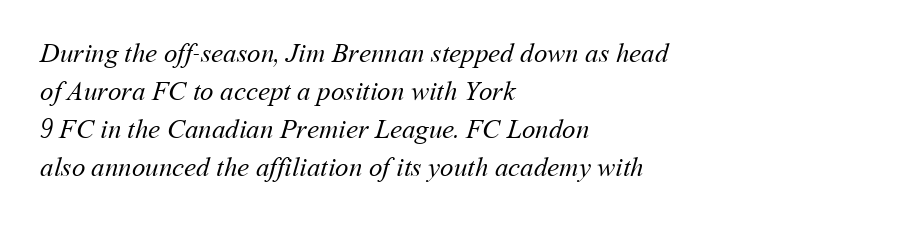
{"bold": "no", "underline": "no", "align": "left", "line_spacing": "normal", "line_spacing_ratio": 1.41, "letter_spacing": "normal", "letter_spacing_em": 0.0, "glyph_px": 27}
